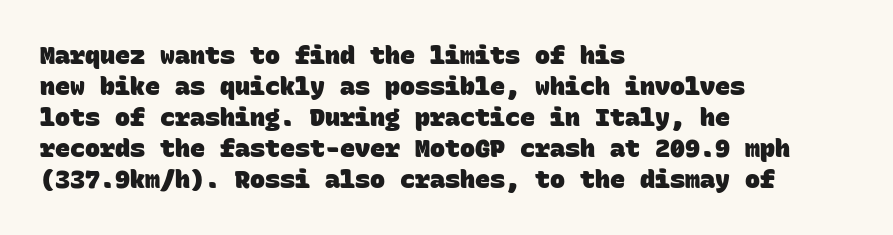
The passage shown is not underscored anywhere. Every row of glyphs begins at an identical x-position on the left. The passage shown is emphatically bold. The line texture is even and compact thanks to regular tracking.
